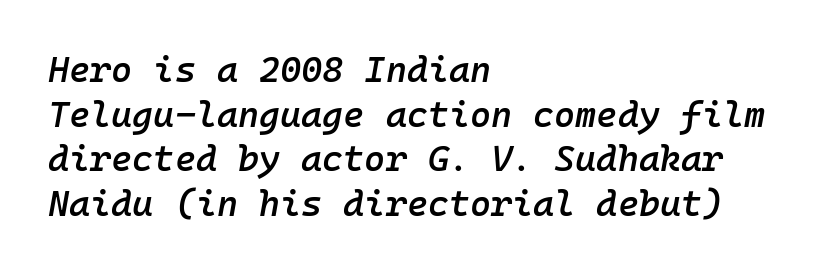
Q: Is the text bold? A: Semi-bold.
Q: Is the text italic (slanted)? A: Yes, it leans right by about 10 degrees.
Q: Is the text underlined? A: No.
Q: How is the paragraph aligned? A: Left-aligned.
Q: Is the spacing between letters normal or unusually wide? A: Normal.
Q: Width (condensed, normal, or wide)? A: Normal.
Q: Stroke contrast? A: Low.
Q: x-height? A: Medium.
Q: Monospaced? A: Yes.
